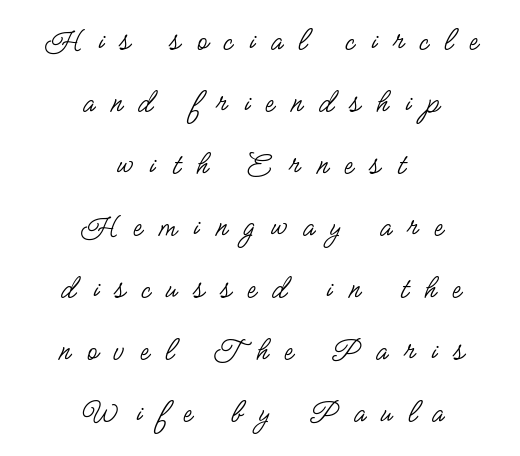
The image shows 33 px regular-weight, condensed sans-serif type; set centered, line spacing 1.88x, unusually wide letter spacing (+0.49 em), not underlined; low stroke contrast and a small x-height.
